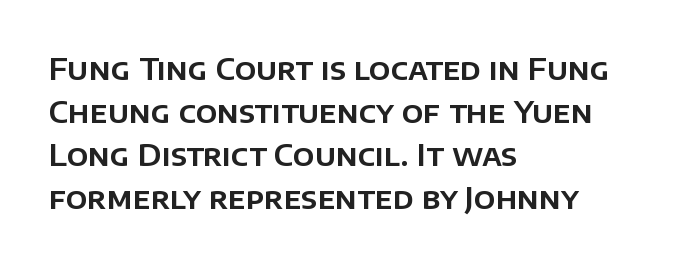
The image shows 30 px sans-serif type, upright; set left-aligned, normal line spacing (1.43x), normal letter spacing, not underlined; low stroke contrast and a large x-height.
